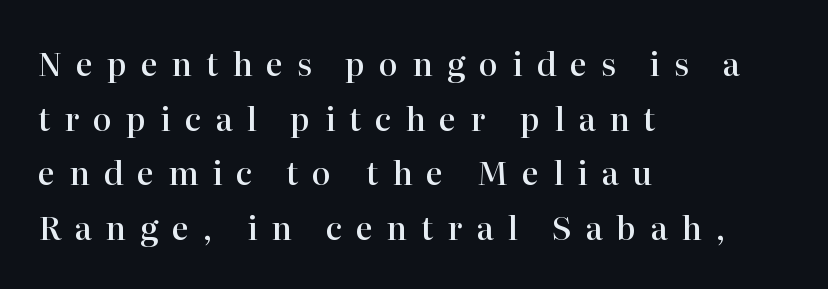
Q: Is the text bold? A: Semi-bold.
Q: Is the text italic (slanted)? A: No, it is upright.
Q: Is the typeface a serif or a sans-serif typeface? A: Serif.
Q: Is the text underlined? A: No.
Q: How is the paragraph aligned? A: Left-aligned.
Q: Is the spacing between letters normal or unusually wide? A: Unusually wide.
Q: Width (condensed, normal, or wide)? A: Normal.
Q: Stroke contrast? A: High.
Q: x-height? A: Medium.
Q: Monospaced? A: No.
